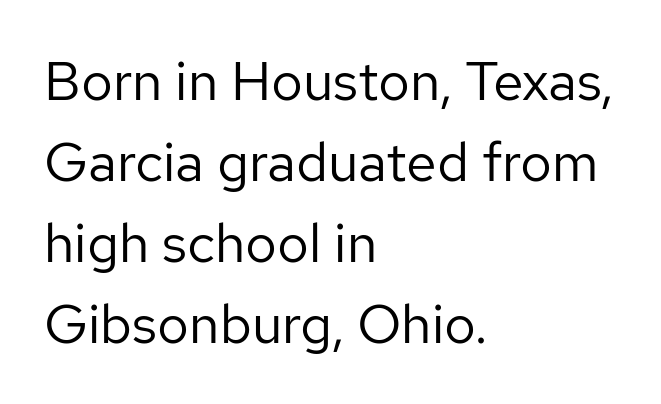
{"serif": "no", "italic": "no", "bold": "no", "weight": "regular", "width": "normal", "stroke_contrast": "low", "x_height": "medium", "monospaced": "no", "underline": "no", "align": "left", "line_spacing": "normal", "line_spacing_ratio": 1.47, "letter_spacing": "normal", "letter_spacing_em": 0.0, "glyph_px": 55}
